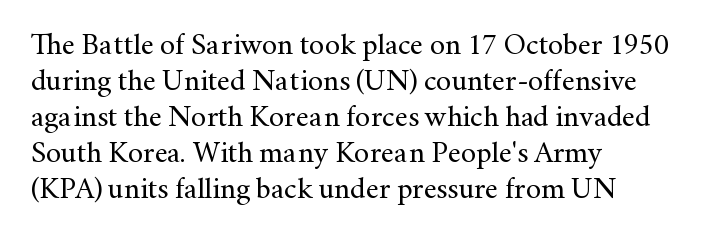
The image shows 30 px regular-weight serif type, upright; set left-aligned, line spacing 1.2x, normal letter spacing, not underlined; medium stroke contrast and a small x-height.
